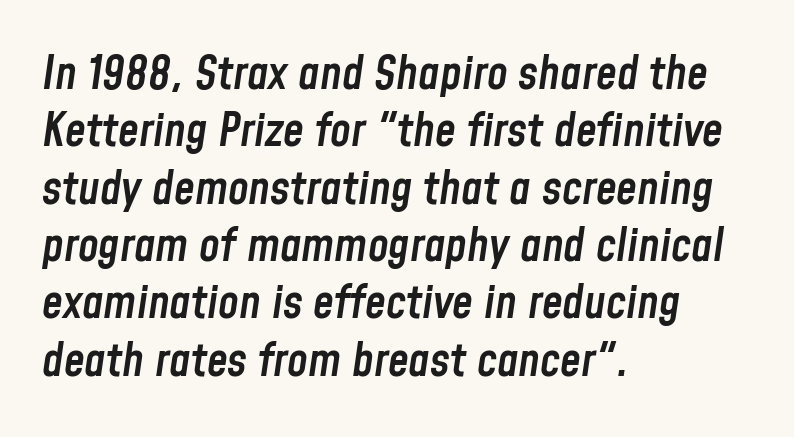
Horizontally, the lines are justified to the leading edge only. Decoration check: the copy has no underline. Emphasis-style slanted type is in use. Stroke thickness is moderately raised; the sample reads as semibold.
